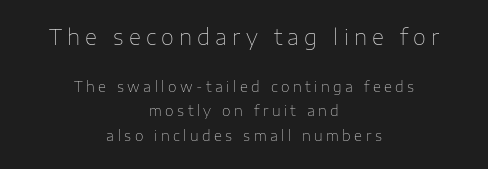
These lines were composed using upright roman letters. The passage is arranged like a title page — every line centered. Counters stay open thanks to moderate or lighter strokes. Descenders are the only things crossing below the line. Compare the two chunks: the upper has the greater cap height. The tracking jumps out immediately: characters are airy and widely separated.
